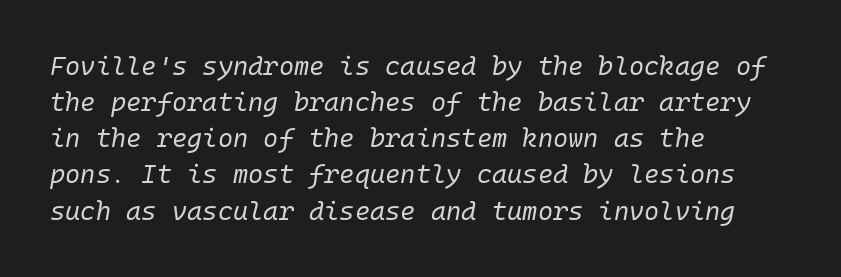
{"italic": "yes", "lean": "right", "slant_degrees": 10, "bold": "no", "underline": "no", "align": "left", "line_spacing": "normal", "line_spacing_ratio": 1.39, "letter_spacing": "normal", "letter_spacing_em": 0.0, "glyph_px": 26}
